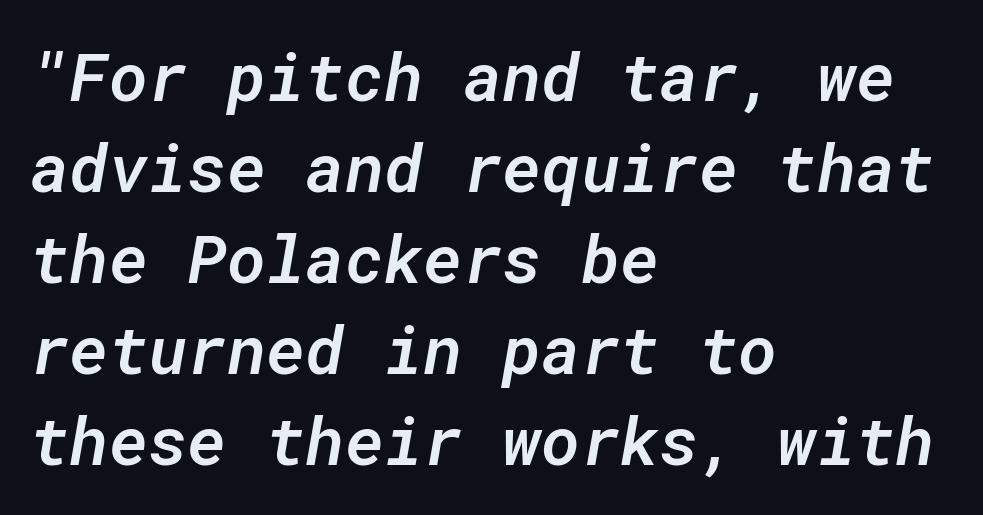
The image shows 67 px semibold type, italic (leaning right), monospaced; set left-aligned, normal line spacing (1.36x), normal letter spacing, not underlined; low stroke contrast and a medium x-height.
